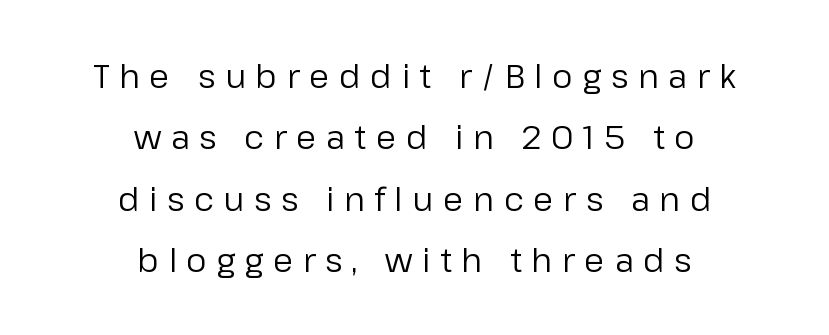
The image shows 33 px regular-weight sans-serif type, upright; set centered, line spacing 1.86x, unusually wide letter spacing (+0.29 em), not underlined; low stroke contrast and a medium x-height.
